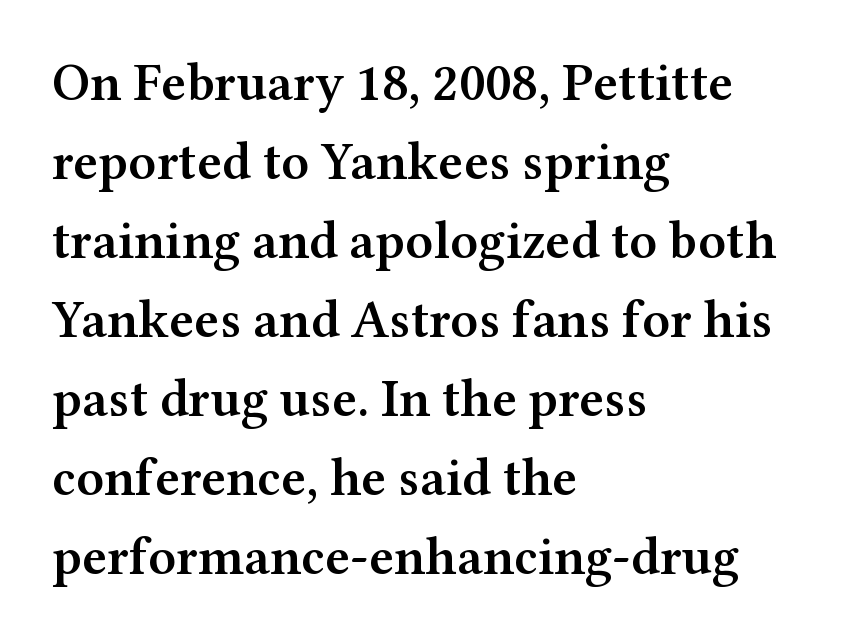
{"serif": "yes", "italic": "no", "bold": "semi", "weight": "semibold", "width": "wide", "stroke_contrast": "medium", "x_height": "medium", "monospaced": "no", "underline": "no", "align": "left", "line_spacing": "normal", "line_spacing_ratio": 1.49, "letter_spacing": "normal", "letter_spacing_em": 0.0, "glyph_px": 53}
